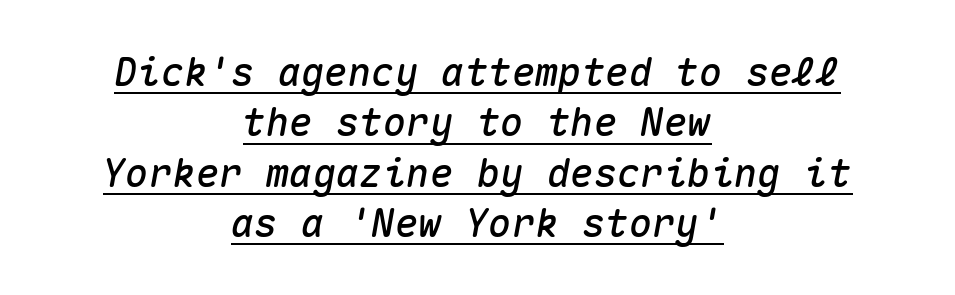
Q: Is the text italic (slanted)? A: Yes, it leans right by about 10 degrees.
Q: Is the text underlined? A: Yes.
Q: How is the paragraph aligned? A: Centered.
Q: Is the spacing between letters normal or unusually wide? A: Normal.
Q: Is the spacing between lines tight, normal or loose? A: Normal.
Q: Width (condensed, normal, or wide)? A: Normal.
Q: Stroke contrast? A: Medium.
Q: x-height? A: Medium.
Q: Monospaced? A: Yes.
